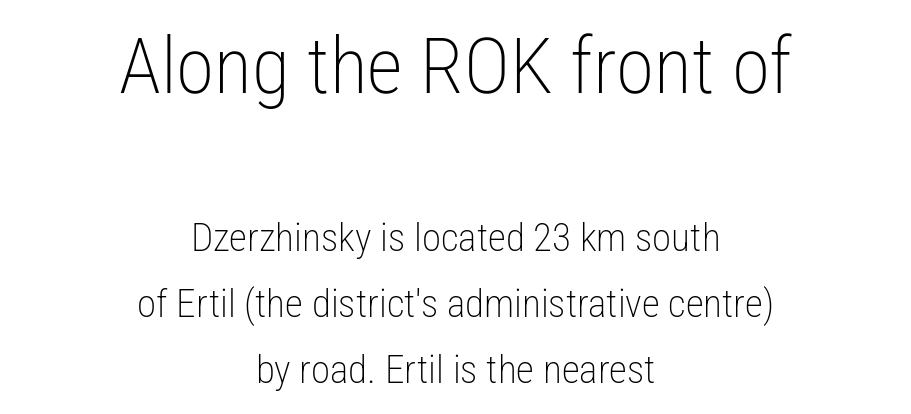
Is the stroke heavy? The answer is a plain regular-or-lighter. The composition opens big and finishes small. Note: no serifs on the glyphs. The font's upright variant was chosen for this text.
